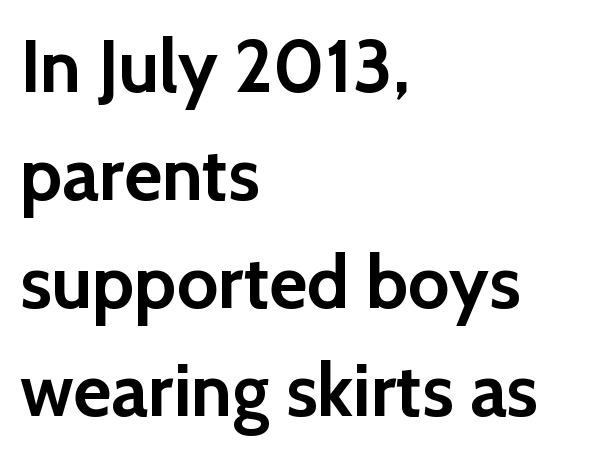
This sample uses an upright cut, with every glyph sitting square on the baseline. Heft: maximum for text — a bold. A sans-serif font was chosen for this passage. Nobody touched the tracking dial on this one.
